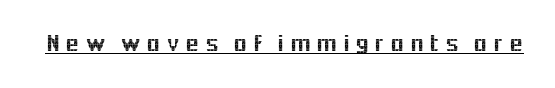
The lettering is marked with a stroke running underneath it. Style check: upright. Students, note that the glyphs here are deliberately spaced far apart.
